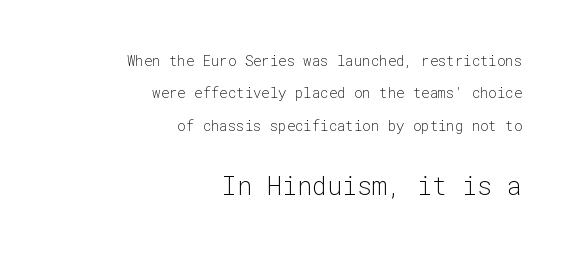
The image shows 25 px text type, upright; set right-aligned, loose line spacing (2.31x), normal letter spacing, not underlined; the second (bottom) block is 1.79x larger.
